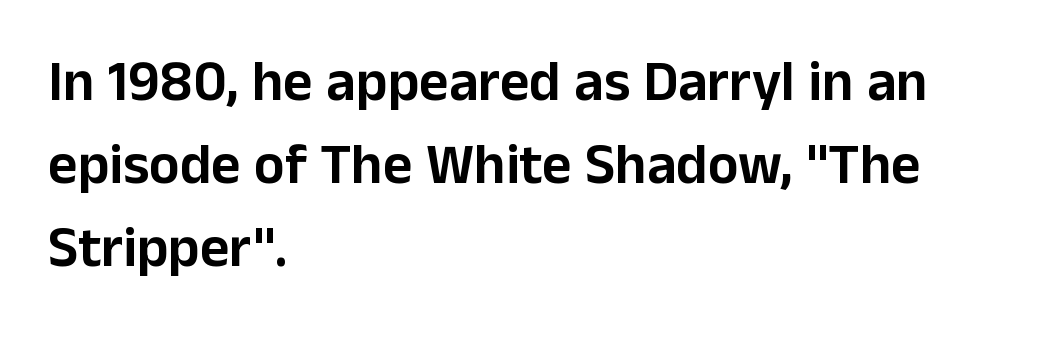
Q: Is the text italic (slanted)? A: No, it is upright.
Q: Is the typeface a serif or a sans-serif typeface? A: Sans-serif.
Q: Is the text underlined? A: No.
Q: How is the paragraph aligned? A: Left-aligned.
Q: Is the spacing between letters normal or unusually wide? A: Normal.
Q: Is the spacing between lines tight, normal or loose? A: Normal.
Q: Width (condensed, normal, or wide)? A: Normal.
Q: Stroke contrast? A: Low.
Q: x-height? A: Medium.
Q: Monospaced? A: No.
